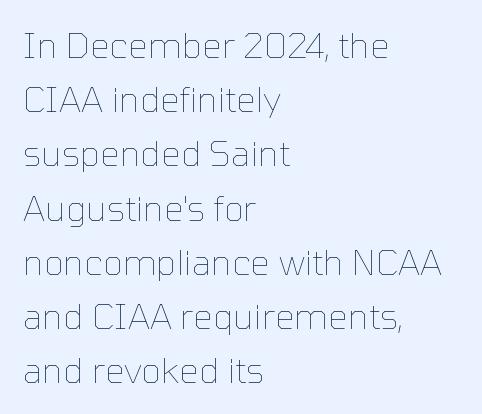
Q: Is the text bold? A: No.
Q: Is the text italic (slanted)? A: No, it is upright.
Q: Is the text underlined? A: No.
Q: How is the paragraph aligned? A: Left-aligned.
Q: Is the spacing between letters normal or unusually wide? A: Normal.
Q: Is the spacing between lines tight, normal or loose? A: Normal.
Q: Width (condensed, normal, or wide)? A: Normal.
Q: Stroke contrast? A: Low.
Q: x-height? A: Medium.
Q: Monospaced? A: No.
